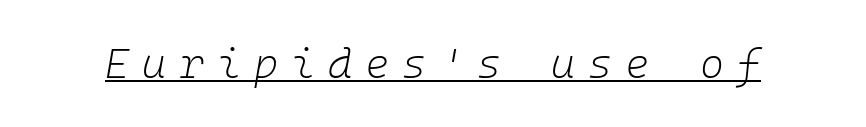
{"italic": "yes", "lean": "right", "slant_degrees": 10, "bold": "no", "weight": "light", "width": "normal", "stroke_contrast": "low", "x_height": "medium", "monospaced": "yes", "underline": "yes", "letter_spacing": "wide", "letter_spacing_em": 0.32, "glyph_px": 41}
